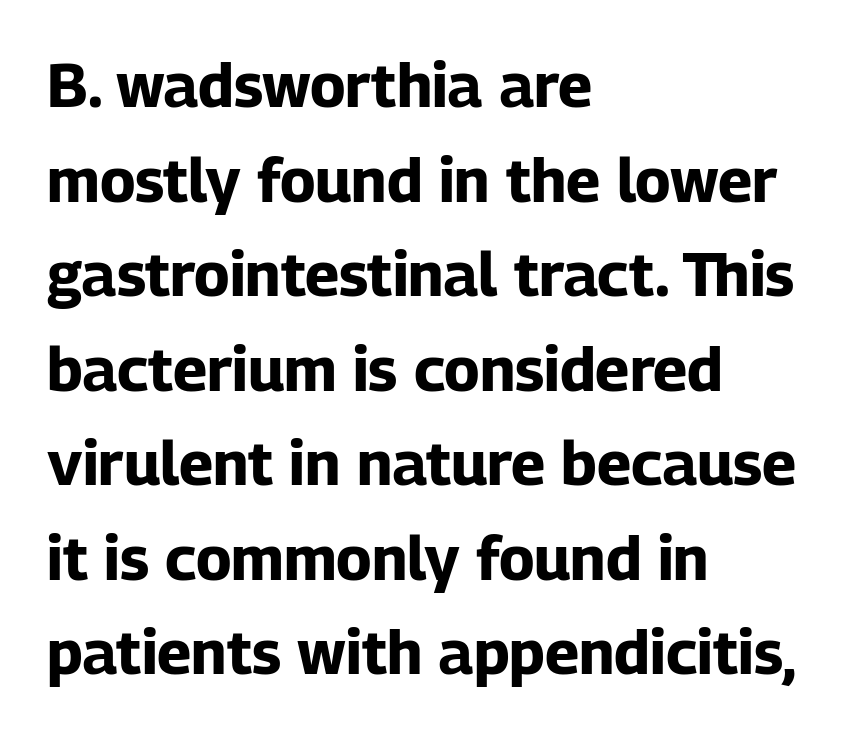
The letterforms sit shoulder to shoulder at normal distance. Does the weight exceed regular? Yes, all the way to bold. Note: no serifs on the glyphs. Horizontally, the lines are justified to the leading edge only. The gap between lines stays unmarked.
